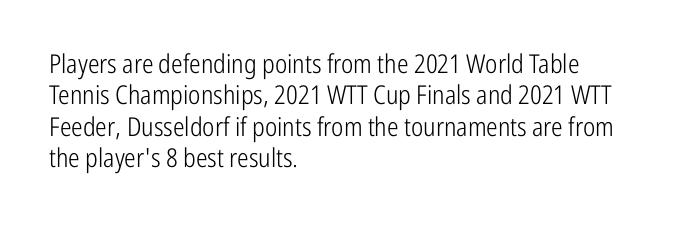
{"italic": "no", "bold": "no", "underline": "no", "align": "left", "line_spacing_ratio": 1.21, "letter_spacing": "normal", "letter_spacing_em": 0.0, "glyph_px": 26}
